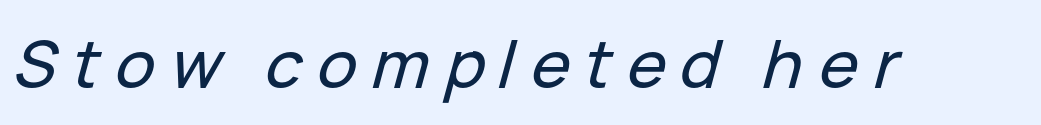
The image shows 66 px text type, italic (leaning right); set unusually wide letter spacing (+0.23 em), not underlined; low stroke contrast and a medium x-height.
